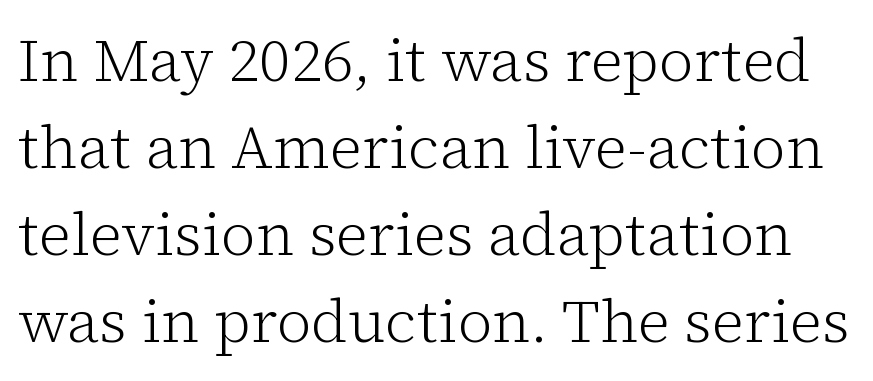
Q: Is the text bold? A: No.
Q: Is the text italic (slanted)? A: No, it is upright.
Q: Is the typeface a serif or a sans-serif typeface? A: Serif.
Q: Is the text underlined? A: No.
Q: Is the spacing between letters normal or unusually wide? A: Normal.
Q: Is the spacing between lines tight, normal or loose? A: Normal.
Q: Width (condensed, normal, or wide)? A: Normal.
Q: Stroke contrast? A: Low.
Q: x-height? A: Medium.
Q: Monospaced? A: No.
